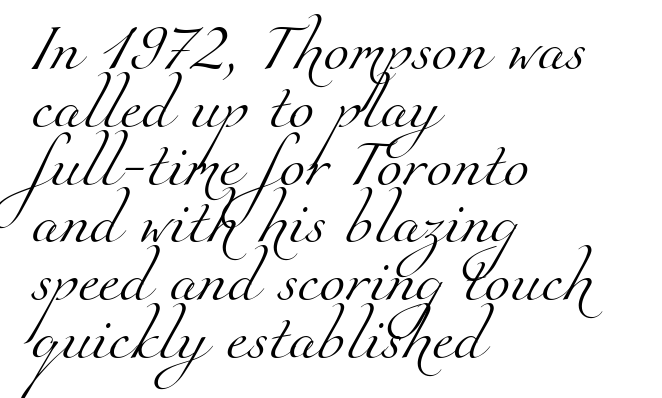
Compared with typical body copy, the letter spacing here is the same. This rendering features lettering with no underline. No letter is thick-stroked: the sample isn't bold. Classification — serif.
